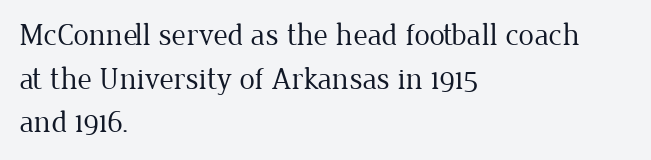
{"serif": "yes", "italic": "no", "bold": "no", "weight": "regular", "width": "normal", "stroke_contrast": "low", "x_height": "medium", "monospaced": "no", "underline": "no", "align": "left", "line_spacing": "normal", "line_spacing_ratio": 1.41, "letter_spacing": "normal", "letter_spacing_em": 0.0, "glyph_px": 31}
